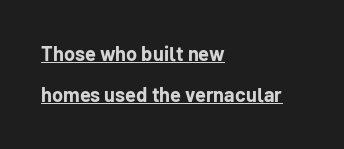
{"italic": "no", "bold": "yes", "underline": "yes", "align": "left", "line_spacing": "loose", "line_spacing_ratio": 2.04, "letter_spacing": "normal", "letter_spacing_em": 0.0, "glyph_px": 20}
